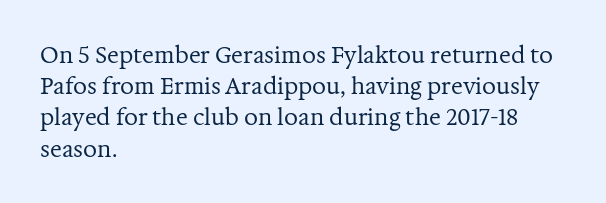
Q: Is the text bold? A: No.
Q: Is the text italic (slanted)? A: No, it is upright.
Q: Is the text underlined? A: No.
Q: How is the paragraph aligned? A: Left-aligned.
Q: Is the spacing between letters normal or unusually wide? A: Normal.
Q: Is the spacing between lines tight, normal or loose? A: Normal.
